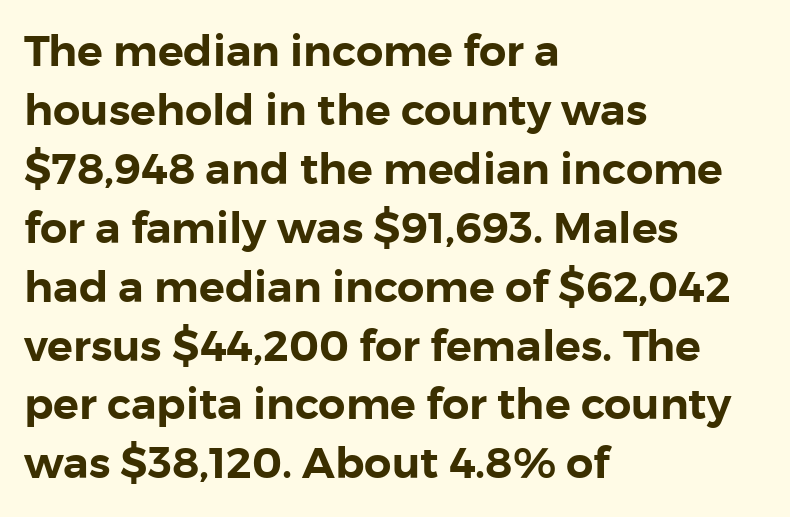
{"serif": "no", "italic": "no", "width": "normal", "stroke_contrast": "low", "x_height": "medium", "monospaced": "no", "underline": "no", "align": "left", "line_spacing": "normal", "line_spacing_ratio": 1.37, "letter_spacing": "normal", "letter_spacing_em": 0.0, "glyph_px": 43}
